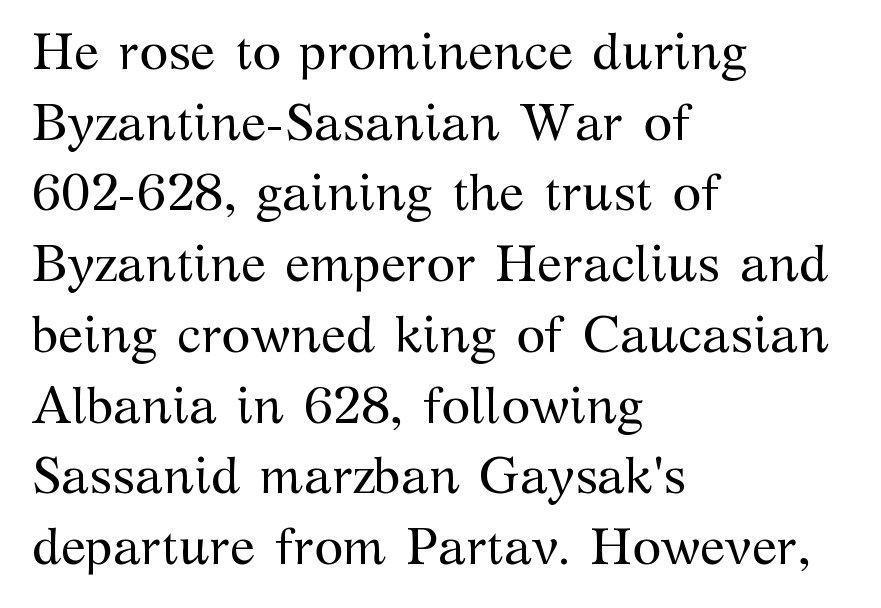
The image shows 52 px regular-weight serif type, upright; set left-aligned, normal line spacing (1.36x), normal letter spacing, not underlined; medium stroke contrast and a medium x-height.
